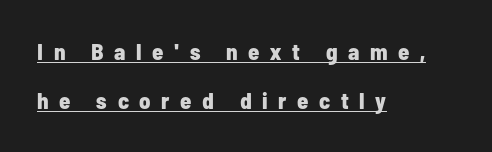
Like a heading marked for emphasis, these lines bear an underscore. Style check: upright. In terms of letterspacing, this is a distinctly airy, spread setting. Pretty heavy lettering here — definitely bold.
